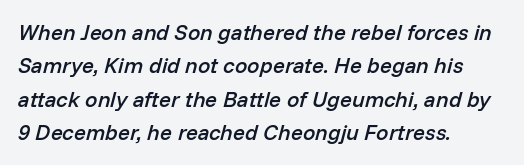
Q: Is the text bold? A: Semi-bold.
Q: Is the text italic (slanted)? A: Yes, it leans right by about 14 degrees.
Q: Is the text underlined? A: No.
Q: How is the paragraph aligned? A: Left-aligned.
Q: Is the spacing between letters normal or unusually wide? A: Normal.
Q: Is the spacing between lines tight, normal or loose? A: Normal.
